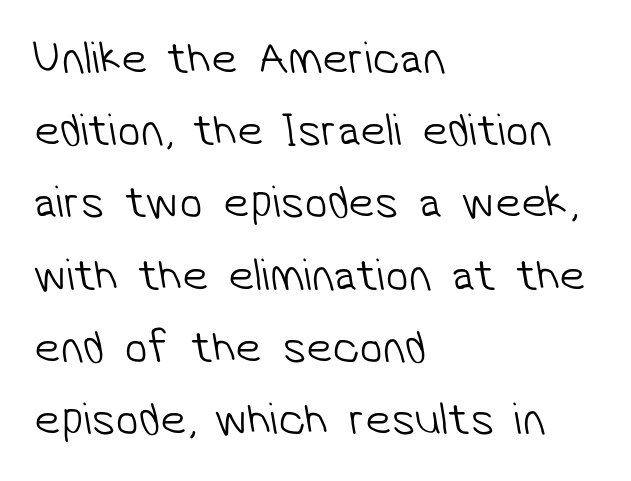
Q: Is the text bold? A: No.
Q: Is the typeface a serif or a sans-serif typeface? A: Sans-serif.
Q: Is the text underlined? A: No.
Q: How is the paragraph aligned? A: Left-aligned.
Q: Is the spacing between letters normal or unusually wide? A: Normal.
Q: Is the spacing between lines tight, normal or loose? A: Normal.
Q: Width (condensed, normal, or wide)? A: Normal.
Q: Stroke contrast? A: Low.
Q: x-height? A: Medium.
Q: Monospaced? A: No.
